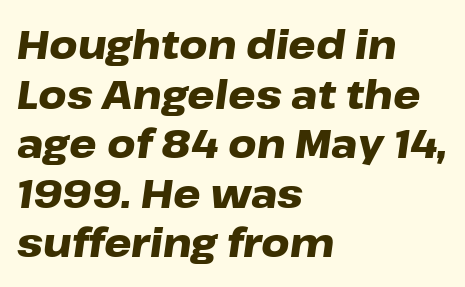
The image shows 39 px heavy, wide type, italic (leaning right); set left-aligned, normal line spacing (1.27x), normal letter spacing, not underlined; low stroke contrast and a medium x-height.
